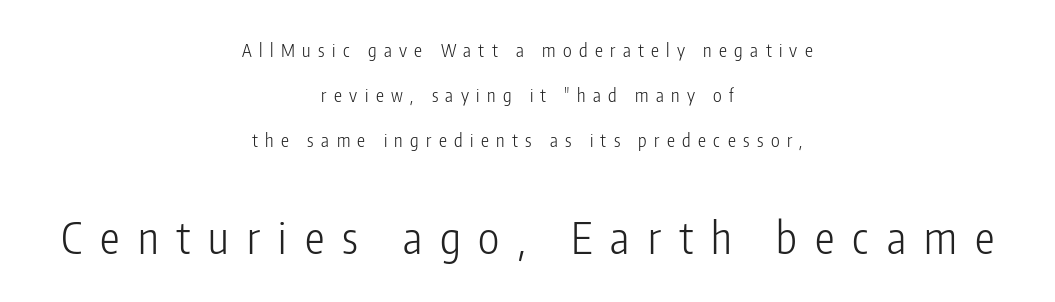
The rendering inserts visible extra space after every character. The passage shown begins with its smaller block and ends with its larger one. Any mark beneath the type? The region is blank. Think of a printed novel: that variable character pitch is what you see here. This sample trades compactness for vertical openness between lines.
